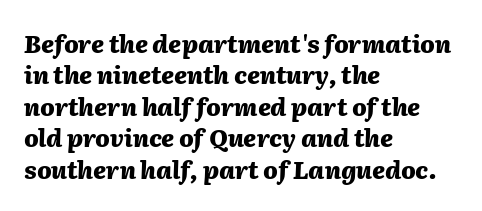
Q: Is the text bold? A: Yes.
Q: Is the text italic (slanted)? A: Yes, it leans right by about 2 degrees.
Q: Is the text underlined? A: No.
Q: How is the paragraph aligned? A: Left-aligned.
Q: Is the spacing between letters normal or unusually wide? A: Normal.
Q: Is the spacing between lines tight, normal or loose? A: Normal.
